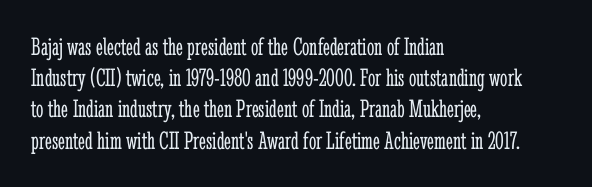
The image shows 26 px text type, upright; set left-aligned, line spacing 1.2x, normal letter spacing, not underlined.
